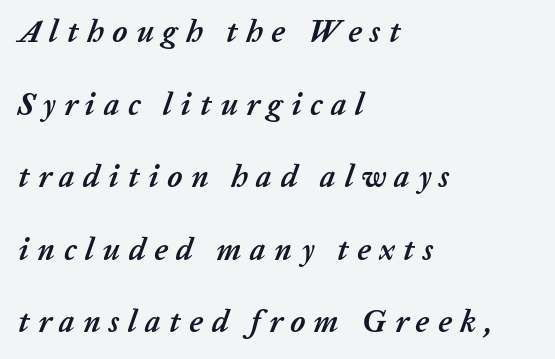
{"italic": "yes", "lean": "right", "slant_degrees": 20, "bold": "yes", "weight": "semibold", "width": "normal", "stroke_contrast": "low", "x_height": "medium", "monospaced": "no", "underline": "no", "align": "left", "line_spacing": "loose", "line_spacing_ratio": 2.34, "letter_spacing": "wide", "letter_spacing_em": 0.27, "glyph_px": 31}
